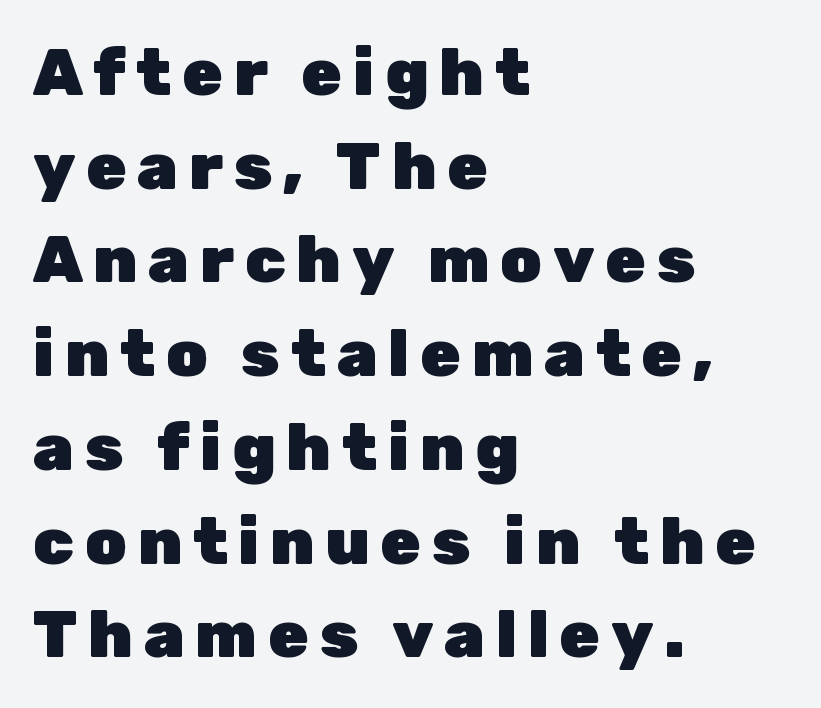
{"serif": "no", "italic": "no", "bold": "yes", "weight": "heavy", "width": "normal", "stroke_contrast": "low", "x_height": "medium", "monospaced": "no", "underline": "no", "align": "left", "line_spacing": "normal", "line_spacing_ratio": 1.42, "glyph_px": 66}
